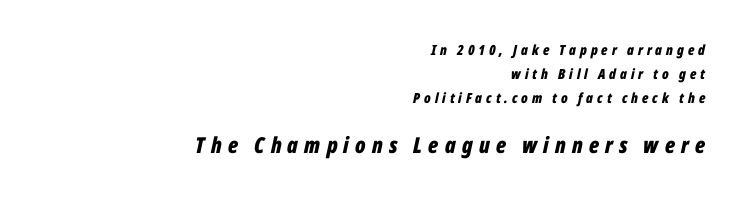
Q: Is the text bold? A: Yes.
Q: Is the text italic (slanted)? A: Yes, it leans right by about 12 degrees.
Q: Is the text underlined? A: No.
Q: How is the paragraph aligned? A: Right-aligned.
Q: Is the spacing between letters normal or unusually wide? A: Unusually wide.
Q: Is the spacing between lines tight, normal or loose? A: Normal.
Q: Which block of text is set in a larger size, the first (top) or the second (bottom)? A: The second (bottom) one.
